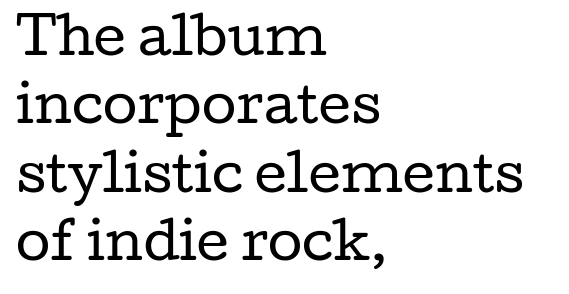
You can tell from the footed stems that serif type was used. Successive baselines arrive at the customary interval. Caption: standard tracking, unaltered. These lines stack with their left ends in a neat column. This sample uses an upright cut, with every glyph sitting square on the baseline. Stroke mass is kept to a normal reading level or below.
